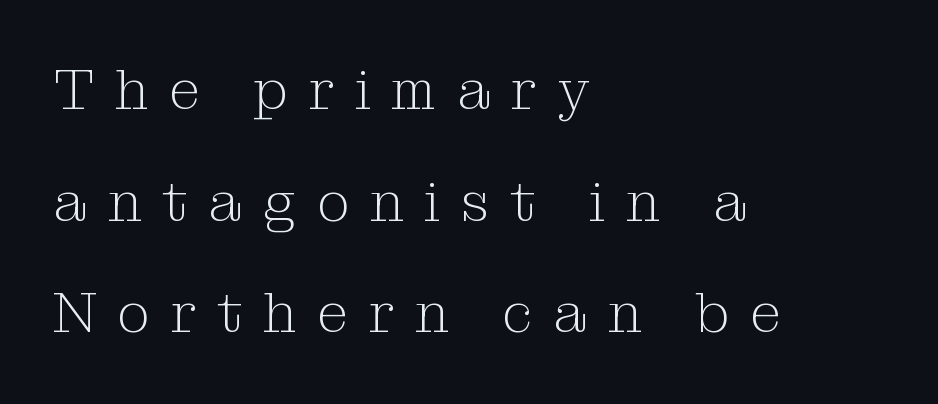
{"serif": "yes", "italic": "no", "bold": "no", "weight": "light", "width": "normal", "stroke_contrast": "medium", "x_height": "medium", "monospaced": "no", "underline": "no", "align": "left", "line_spacing": "loose", "line_spacing_ratio": 1.96, "letter_spacing": "wide", "letter_spacing_em": 0.36, "glyph_px": 57}
